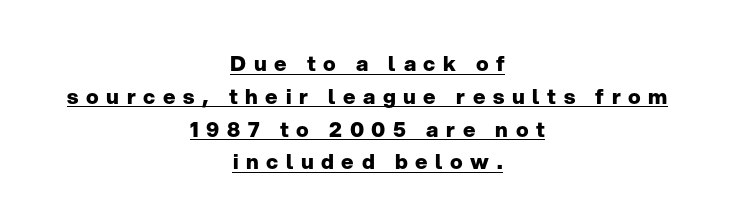
These words are printed bold, with thick strokes throughout. A typesetter would call this leading conventional body-copy spacing. The words here are underlined. Reading down the block, each line starts at a different indent, mirrored at its end. The font's upright variant was chosen for this text. The tracking jumps out immediately: characters are airy and widely separated.
